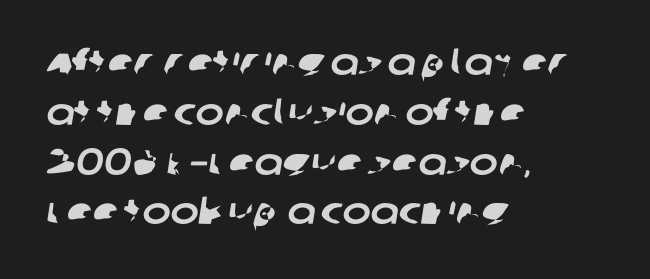
{"serif": "no", "width": "normal", "stroke_contrast": "low", "x_height": "large", "monospaced": "no", "underline": "no", "align": "left", "line_spacing": "normal", "line_spacing_ratio": 1.31, "letter_spacing": "normal", "letter_spacing_em": 0.0, "glyph_px": 38}
